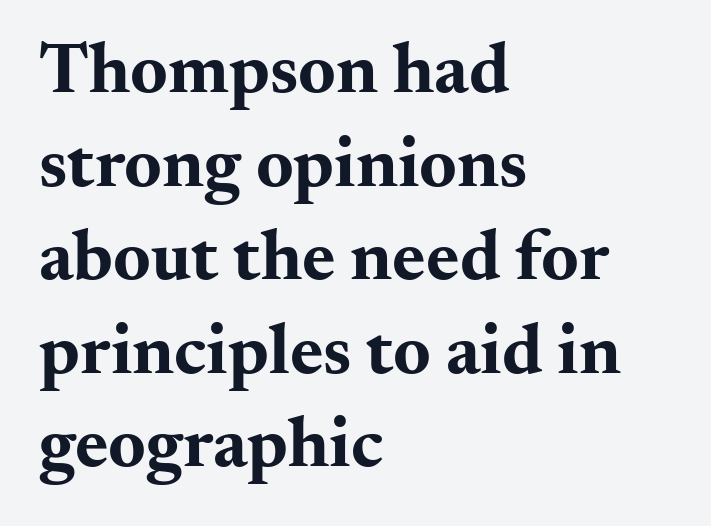
Q: Is the text bold? A: Yes.
Q: Is the text italic (slanted)? A: No, it is upright.
Q: Is the typeface a serif or a sans-serif typeface? A: Serif.
Q: Is the text underlined? A: No.
Q: How is the paragraph aligned? A: Left-aligned.
Q: Is the spacing between letters normal or unusually wide? A: Normal.
Q: Is the spacing between lines tight, normal or loose? A: Normal.
Q: Width (condensed, normal, or wide)? A: Wide.
Q: Stroke contrast? A: Medium.
Q: x-height? A: Small.
Q: Monospaced? A: No.
